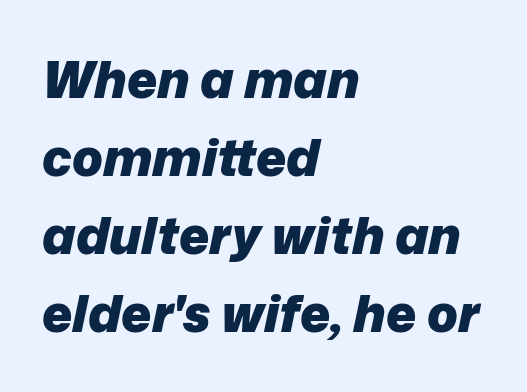
{"italic": "yes", "lean": "right", "slant_degrees": 12, "bold": "yes", "weight": "heavy", "width": "normal", "stroke_contrast": "low", "x_height": "medium", "monospaced": "no", "underline": "no", "align": "left", "line_spacing": "normal", "line_spacing_ratio": 1.53, "letter_spacing": "normal", "letter_spacing_em": 0.0, "glyph_px": 51}
